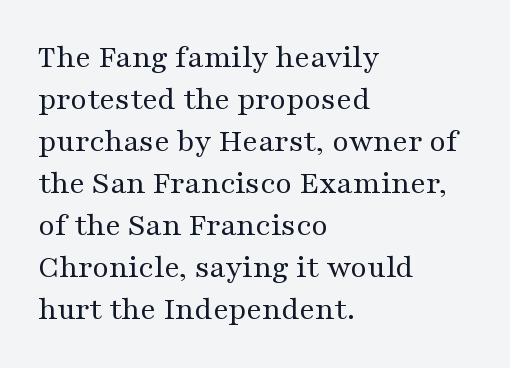
{"serif": "yes", "italic": "no", "bold": "no", "weight": "regular", "width": "wide", "stroke_contrast": "medium", "x_height": "medium", "monospaced": "no", "underline": "no", "align": "left", "line_spacing": "normal", "line_spacing_ratio": 1.31, "letter_spacing": "normal", "letter_spacing_em": 0.0, "glyph_px": 32}
